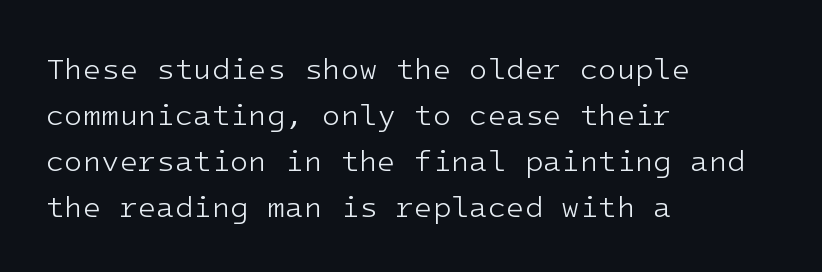
The image shows 30 px light sans-serif type, upright; set left-aligned, normal line spacing (1.53x), normal letter spacing, not underlined; low stroke contrast and a medium x-height.
